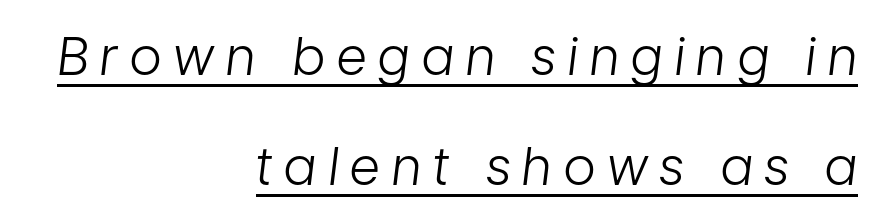
Observe the lean: these are italic letterforms. In designer terms, the underline attribute is active on this setting. A great deal of white space separates one row of letters from the next. You could not count columns in this text — the font is proportionally spaced.
